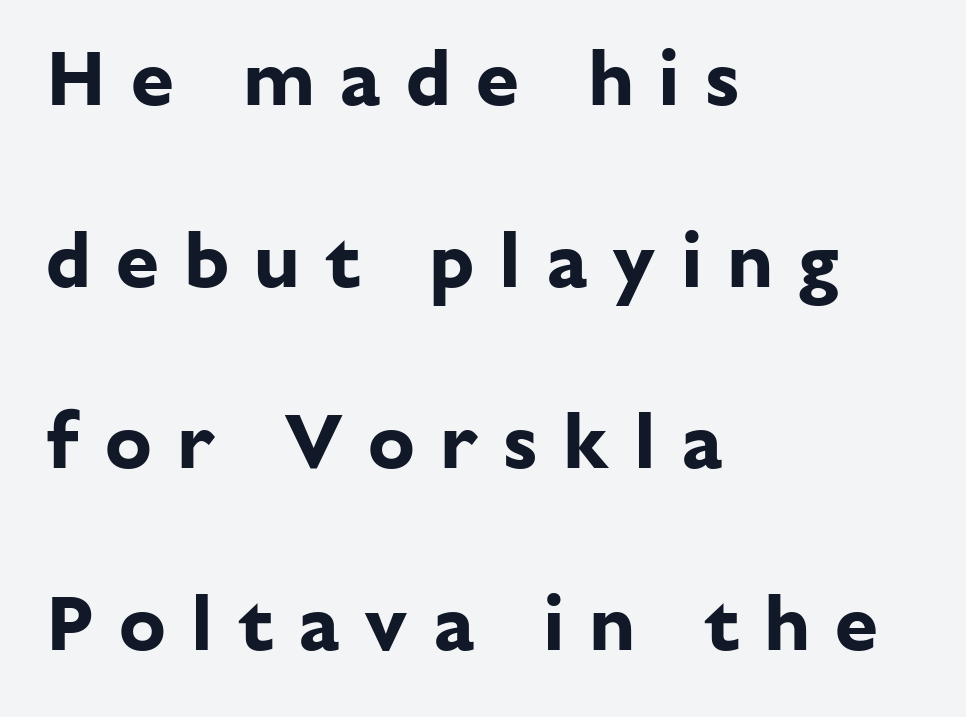
{"serif": "no", "italic": "no", "bold": "yes", "weight": "bold", "width": "normal", "stroke_contrast": "low", "x_height": "medium", "monospaced": "no", "underline": "no", "align": "left", "line_spacing": "loose", "line_spacing_ratio": 2.33, "letter_spacing": "wide", "letter_spacing_em": 0.32, "glyph_px": 78}
